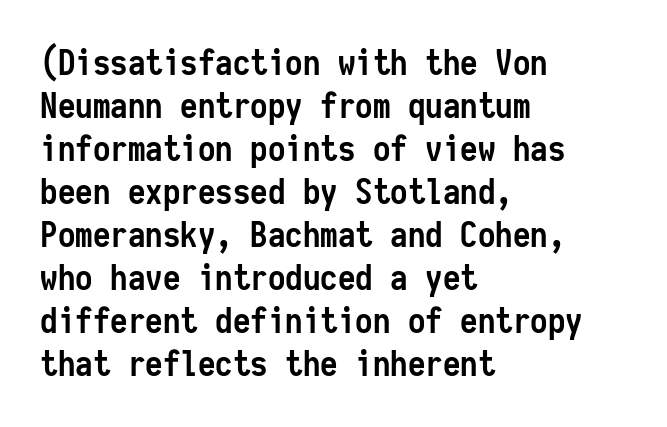
Characters follow at the spacing the type designer built in. The baseline area is clear. Is there any slant? The stems are plumb. The glyphs in this specimen are sans serif.
